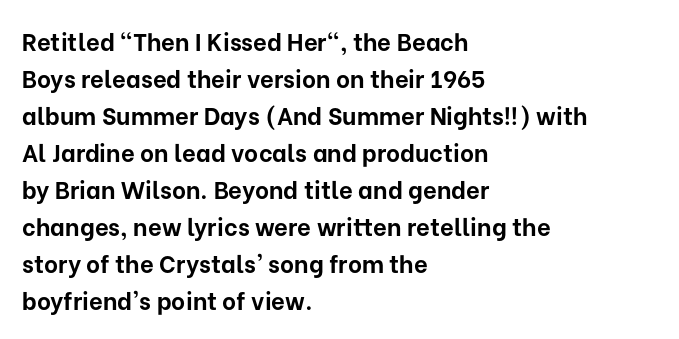
{"italic": "no", "bold": "yes", "underline": "no", "align": "left", "line_spacing": "normal", "line_spacing_ratio": 1.54, "letter_spacing": "normal", "letter_spacing_em": 0.0, "glyph_px": 24}
